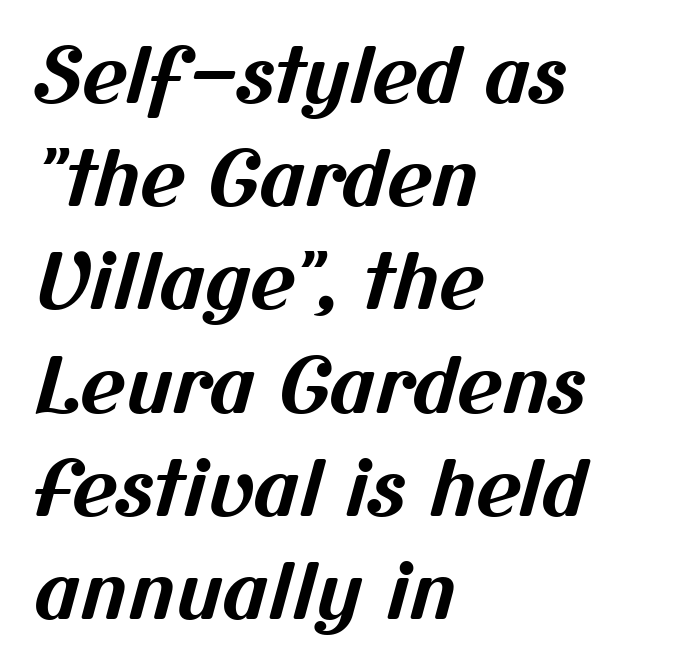
The image shows 77 px bold sans-serif type; set left-aligned, normal line spacing (1.34x), normal letter spacing, not underlined; medium stroke contrast and a medium x-height.
